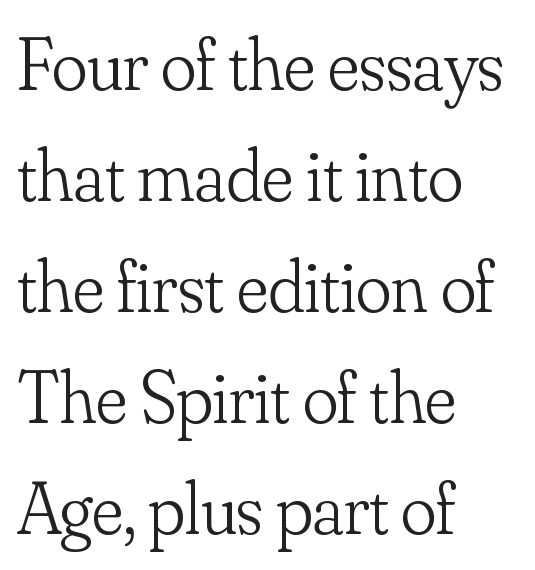
{"serif": "yes", "italic": "no", "bold": "no", "weight": "light", "width": "normal", "stroke_contrast": "low", "x_height": "small", "monospaced": "no", "underline": "no", "align": "left", "line_spacing": "normal", "line_spacing_ratio": 1.5, "letter_spacing": "normal", "letter_spacing_em": 0.0, "glyph_px": 74}
